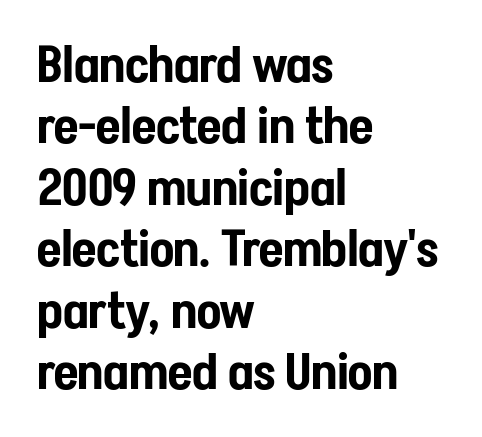
{"serif": "no", "italic": "no", "width": "condensed", "stroke_contrast": "low", "x_height": "medium", "monospaced": "no", "underline": "no", "align": "left", "line_spacing_ratio": 1.23, "letter_spacing": "normal", "letter_spacing_em": 0.0, "glyph_px": 50}
